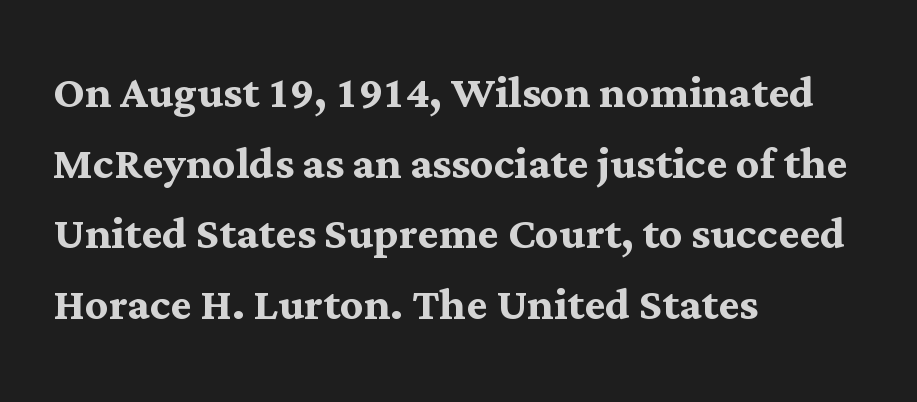
Nothing unusual about the tracking: characters are spaced as the font intends. These lines stack with their left ends in a neat column. Plain, unruled lines of type. I'd describe the lettering as bold — thick and assertive.
